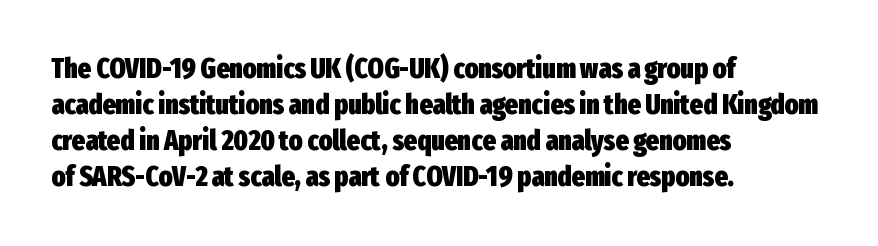
The image shows 28 px heavy, condensed sans-serif type, upright; set left-aligned, normal line spacing (1.29x), normal letter spacing, not underlined; low stroke contrast and a medium x-height.
